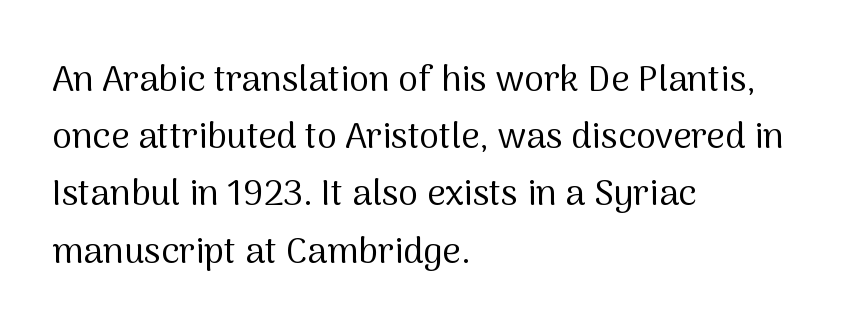
The passage shown is typeset with a sans-serif family. The passage is arranged the way most books set body copy — flush left. The tracking reads as untouched default to a designer's eye. Notice how the stems are strictly vertical — no italics here. The letterforms sit at book weight or below.
